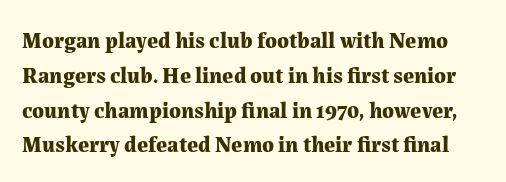
Evenly set lines give the paragraph a standard silhouette. Just letters on the line, the space beneath them empty. What weight is shown? A full bold with thick strokes. How are the letters spaced? Ordinarily, with no added tracking.
